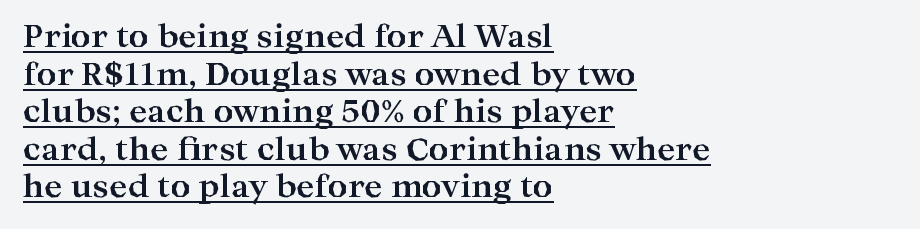
The image shows 31 px bold, wide serif type, upright; set left-aligned, line spacing 1.21x, normal letter spacing, underlined; high stroke contrast and a medium x-height.
